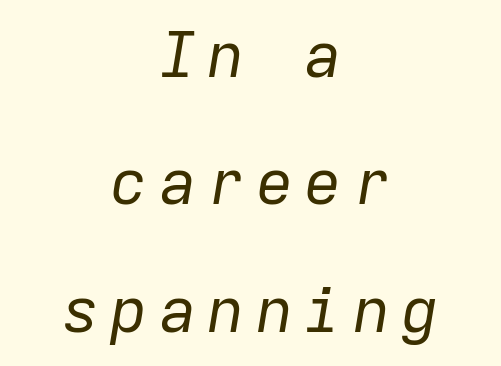
{"italic": "yes", "lean": "right", "slant_degrees": 9, "bold": "no", "weight": "regular", "width": "normal", "stroke_contrast": "low", "x_height": "medium", "monospaced": "yes", "underline": "no", "align": "center", "line_spacing": "loose", "line_spacing_ratio": 2.02, "glyph_px": 63}
